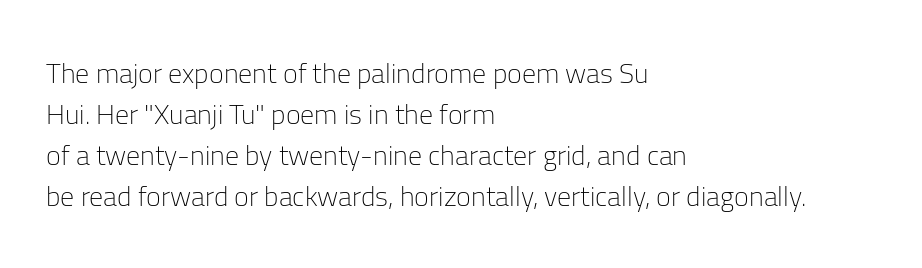
{"serif": "no", "italic": "no", "bold": "no", "weight": "light", "width": "normal", "stroke_contrast": "low", "x_height": "medium", "monospaced": "no", "underline": "no", "align": "left", "line_spacing": "normal", "line_spacing_ratio": 1.46, "letter_spacing": "normal", "letter_spacing_em": 0.0, "glyph_px": 28}
